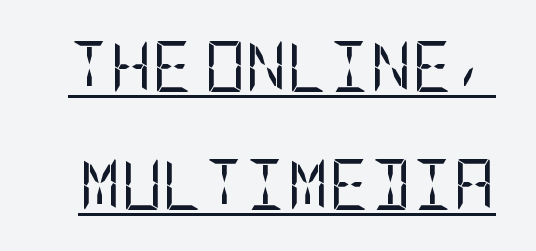
Like a heading marked for emphasis, these lines bear an underscore. The rendering shows plain stroke endings on the letterforms — a sans-serif design. Short note: letters normally spaced. The lettering stays uniformly vertical, giving the passage a roman look. Loosely led — the rows are spread out. Weight: in the light-to-regular range.
